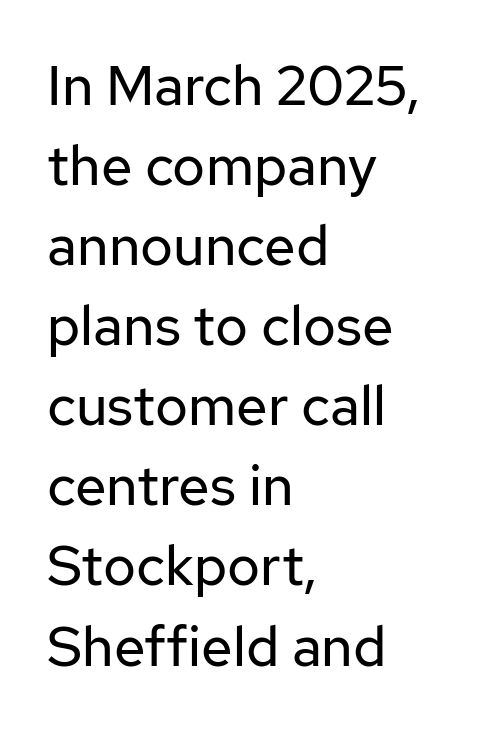
The image shows 56 px regular-weight sans-serif type, upright; set left-aligned, normal line spacing (1.43x), normal letter spacing, not underlined; low stroke contrast and a medium x-height.
